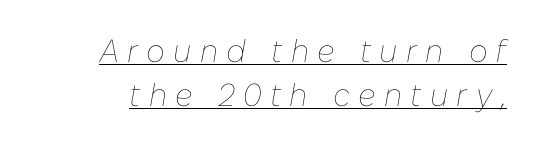
{"italic": "yes", "lean": "right", "slant_degrees": 10, "bold": "no", "weight": "thin", "width": "normal", "stroke_contrast": "low", "x_height": "medium", "monospaced": "no", "underline": "yes", "line_spacing": "normal", "line_spacing_ratio": 1.37, "letter_spacing": "wide", "letter_spacing_em": 0.26, "glyph_px": 32}
